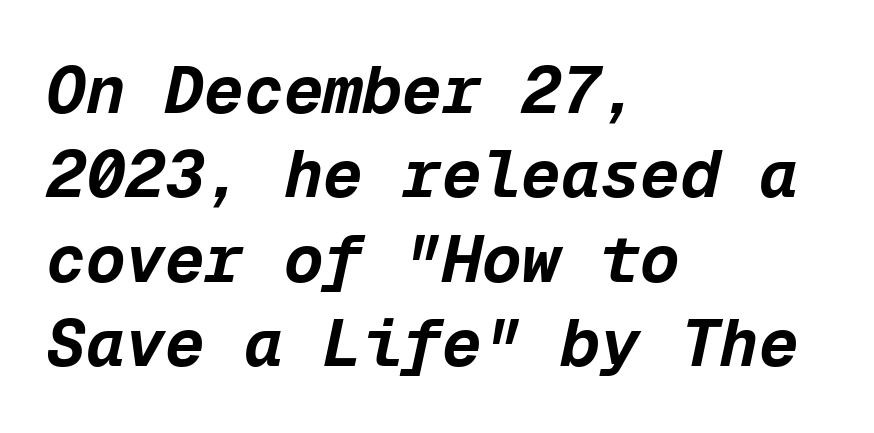
This block has exactly the height ordinary leading produces. This rendering features lettering with no underline. The rendering uses typewriter-style spacing with identical character cells. Tall strokes in this sample are angled rather than plumb. Tracking here is standard; glyphs follow each other at the usual distance. This rendering uses left alignment, leaving the right contour irregular.
